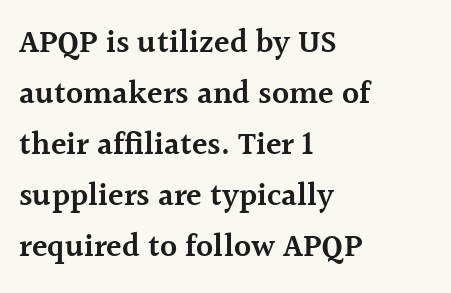
The image shows 32 px semibold serif type, upright; set left-aligned, normal line spacing (1.59x), normal letter spacing, not underlined; a medium x-height.
